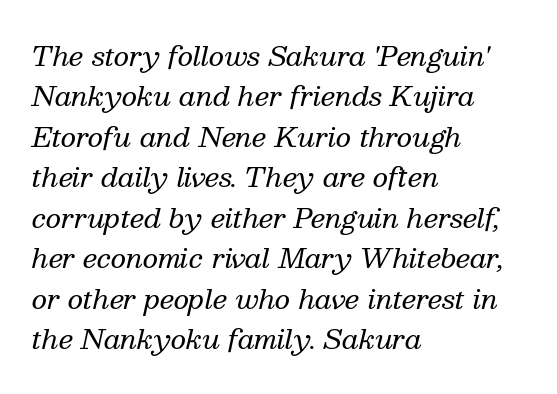
{"italic": "yes", "lean": "right", "slant_degrees": 13, "bold": "no", "underline": "no", "align": "left", "line_spacing": "normal", "line_spacing_ratio": 1.5, "letter_spacing": "normal", "letter_spacing_em": 0.0, "glyph_px": 27}
